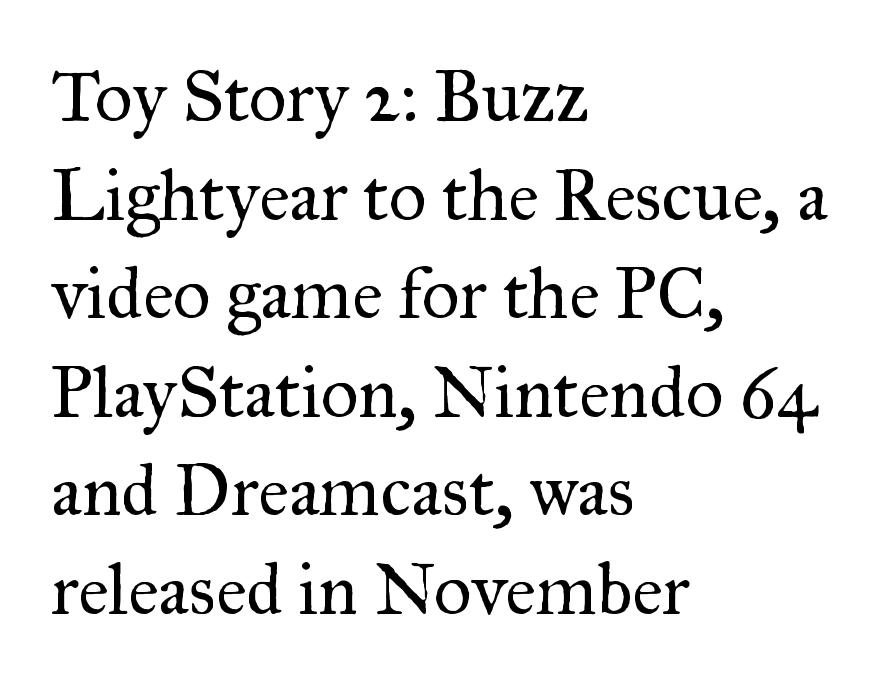
Q: Is the text bold? A: No.
Q: Is the text italic (slanted)? A: No, it is upright.
Q: Is the typeface a serif or a sans-serif typeface? A: Serif.
Q: Is the text underlined? A: No.
Q: How is the paragraph aligned? A: Left-aligned.
Q: Is the spacing between letters normal or unusually wide? A: Normal.
Q: Is the spacing between lines tight, normal or loose? A: Normal.
Q: Width (condensed, normal, or wide)? A: Normal.
Q: Stroke contrast? A: Medium.
Q: x-height? A: Small.
Q: Monospaced? A: No.
